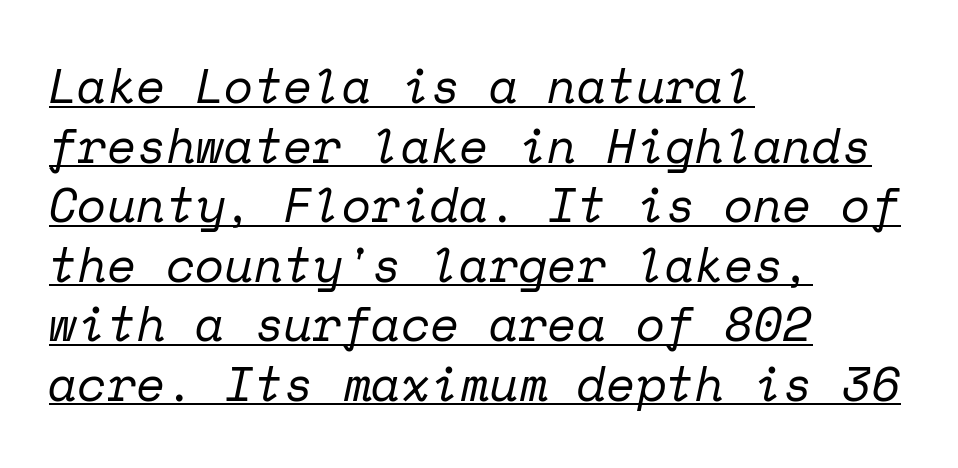
{"serif": "yes", "italic": "yes", "lean": "right", "slant_degrees": 12, "bold": "no", "weight": "regular", "width": "normal", "stroke_contrast": "low", "x_height": "medium", "monospaced": "yes", "underline": "yes", "align": "left", "line_spacing_ratio": 1.24, "letter_spacing": "normal", "letter_spacing_em": 0.0, "glyph_px": 48}
